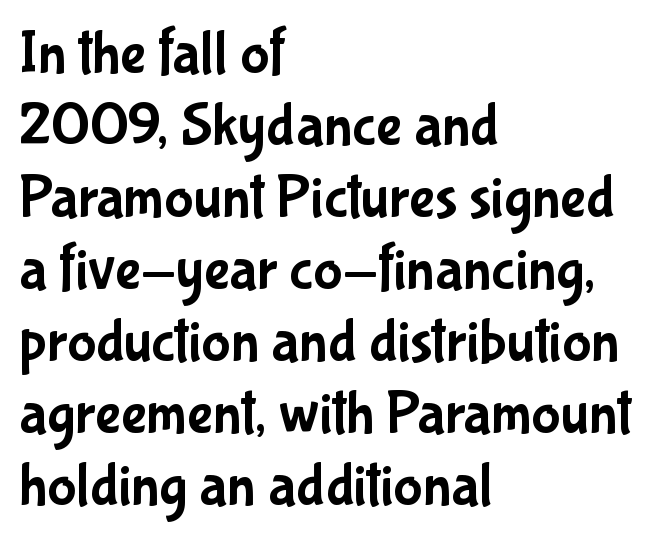
The glyphs in this specimen are sans serif. The foot of each line stays bare and open. A classic flush-left, rag-right setting is used for this passage. Italic: no, the glyphs are upright roman. The horizontal fit of the characters is conventional and even. Do the characters align in a grid? No, the font is proportional.
